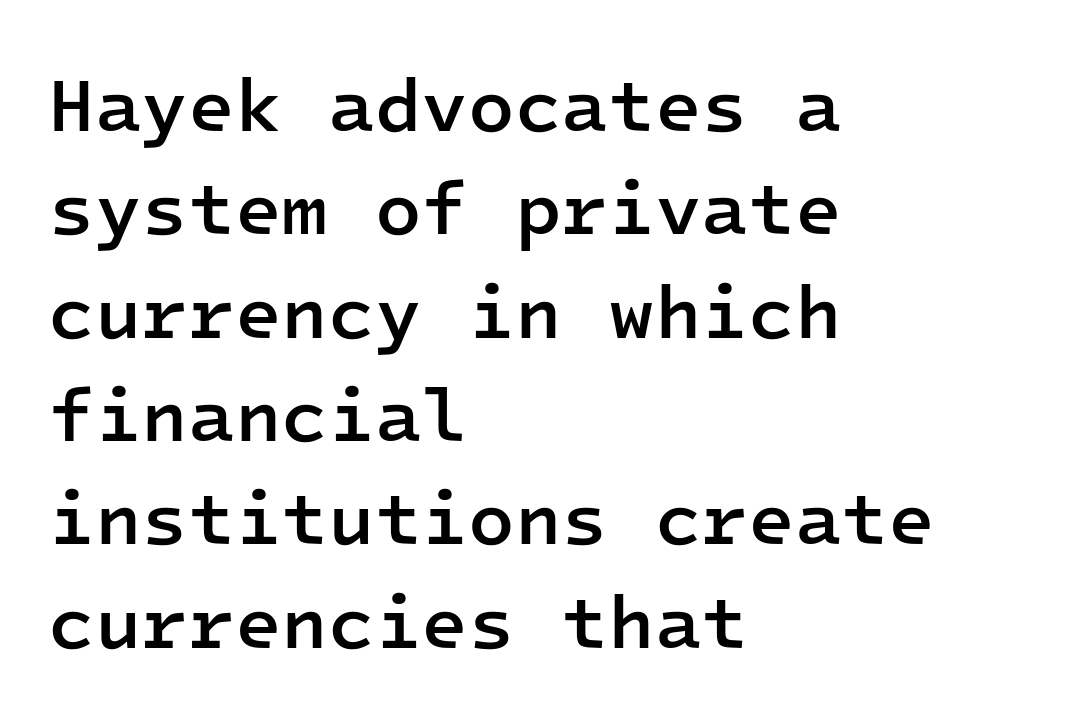
{"serif": "no", "italic": "no", "bold": "semi", "weight": "semibold", "width": "normal", "stroke_contrast": "low", "x_height": "medium", "monospaced": "yes", "underline": "no", "align": "left", "line_spacing": "normal", "line_spacing_ratio": 1.36, "letter_spacing": "normal", "letter_spacing_em": 0.0, "glyph_px": 76}
